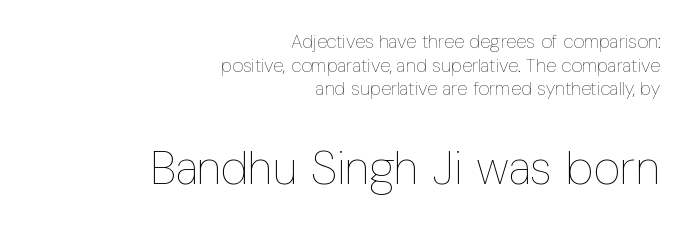
The image shows 47 px thin, condensed type, upright; set right-aligned, line spacing 1.24x, normal letter spacing, not underlined; the second (bottom) block is 2.47x larger; low stroke contrast and a medium x-height.
